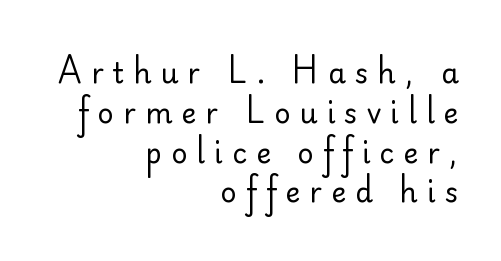
Q: Is the text bold? A: No.
Q: Is the text italic (slanted)? A: No, it is upright.
Q: Is the typeface a serif or a sans-serif typeface? A: Sans-serif.
Q: Is the text underlined? A: No.
Q: How is the paragraph aligned? A: Right-aligned.
Q: Is the spacing between letters normal or unusually wide? A: Unusually wide.
Q: Is the spacing between lines tight, normal or loose? A: Normal.
Q: Width (condensed, normal, or wide)? A: Normal.
Q: Stroke contrast? A: Low.
Q: x-height? A: Small.
Q: Monospaced? A: No.
